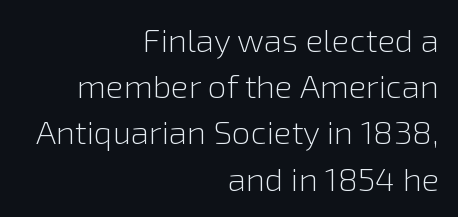
Compared with a typical body face, this is equally light or lighter still. Unlike italic type, these characters show no tilt at all. A typesetter would call this proportional, since set widths differ per character. The compositor pushed each line to the right boundary. A clean baseline with only descenders dipping below it.
